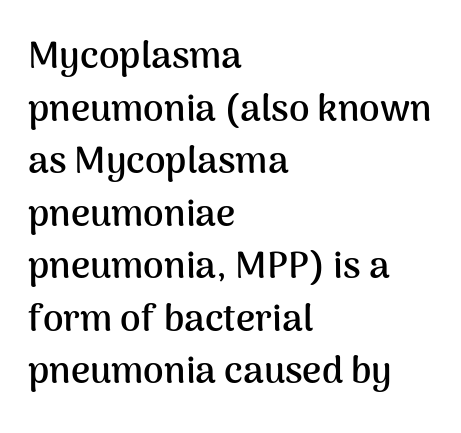
Serifs: no, the terminals of the letterforms are clean. Line beginnings align vertically; line endings do not. Tracking here is standard; glyphs follow each other at the usual distance. Is there much room between lines? A standard amount, neither cramped nor airy. A bare baseline throughout the passage.
